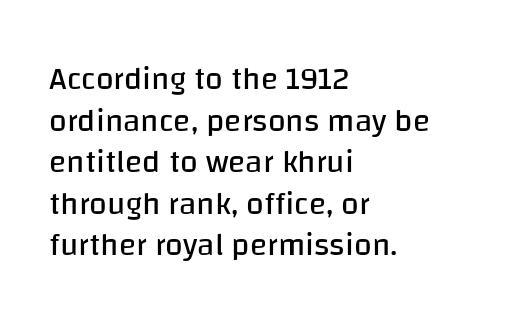
Quick note: interline space is typical. The letters stand upright; this is a roman face. Is this a fixed-width face? No — the glyphs have proportional, varying widths. Serifs: no, the terminals of the letterforms are clean.
